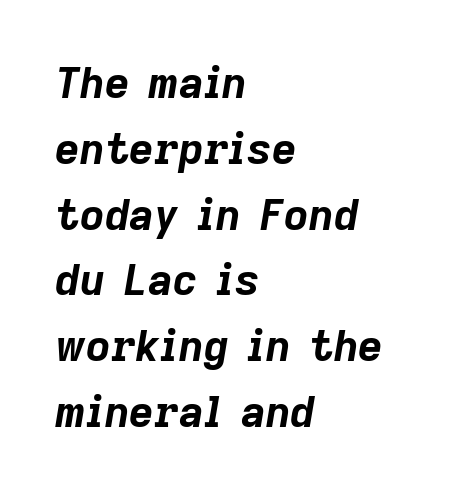
This sample keeps an unexceptional amount of space between lines. Letters rest on an invisible, unmarked baseline. Pretty heavy lettering here — definitely bold. This is oblique type, the kind used for emphasis or titles. The passage shown is typed in a proportional face where columns would drift. The compositor pushed each line to the left boundary.
